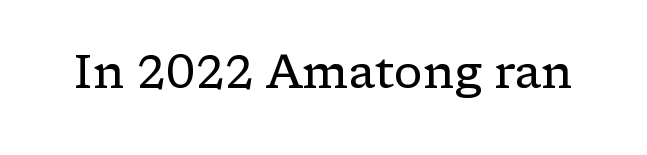
No chunkiness to these letters — they're not bold. Does the lettering tilt? It doesn't — this is upright. Look at the tracking — it's just the regular setting, nothing added. Typographically, this falls in the serif category. Looks like regular typesetting: each glyph gets only the width it needs.
